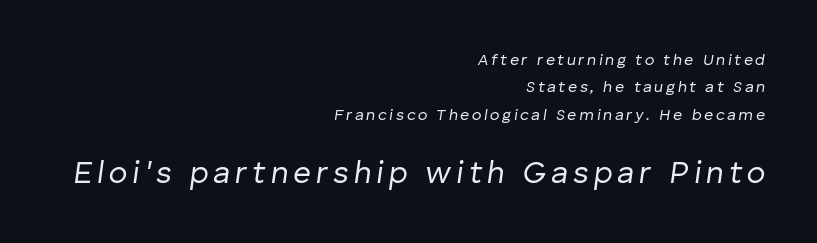
Glance below the letters and you will spot only blank space. Emphasis-style slanted type is in use. Nothing heavy about these letters — not bold at all. The rag falls on the left side of this text block.
